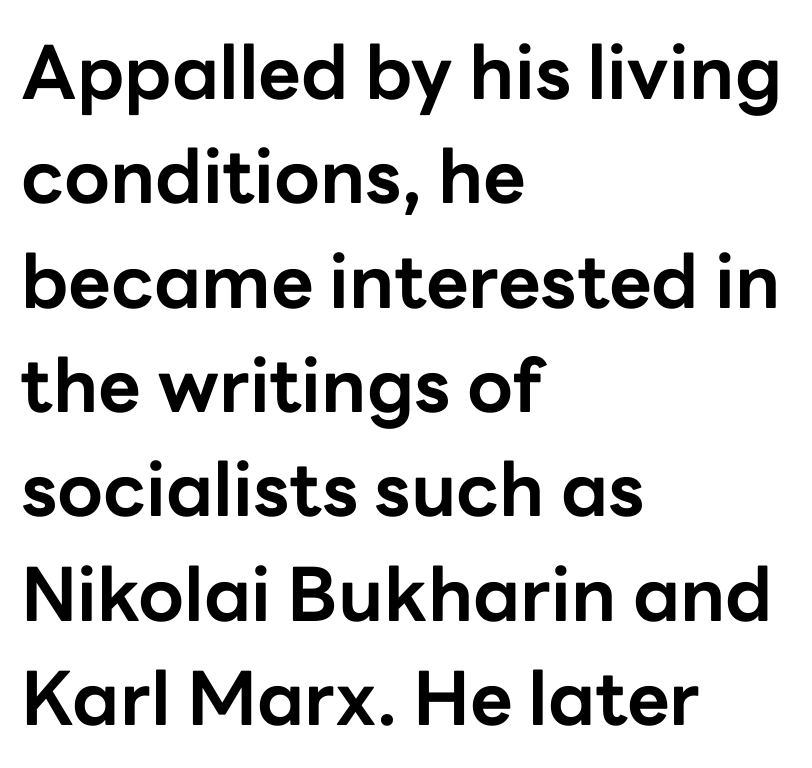
Q: Is the text bold? A: Yes.
Q: Is the text italic (slanted)? A: No, it is upright.
Q: Is the typeface a serif or a sans-serif typeface? A: Sans-serif.
Q: Is the text underlined? A: No.
Q: How is the paragraph aligned? A: Left-aligned.
Q: Is the spacing between letters normal or unusually wide? A: Normal.
Q: Is the spacing between lines tight, normal or loose? A: Normal.
Q: Width (condensed, normal, or wide)? A: Normal.
Q: Stroke contrast? A: Low.
Q: x-height? A: Medium.
Q: Monospaced? A: No.
